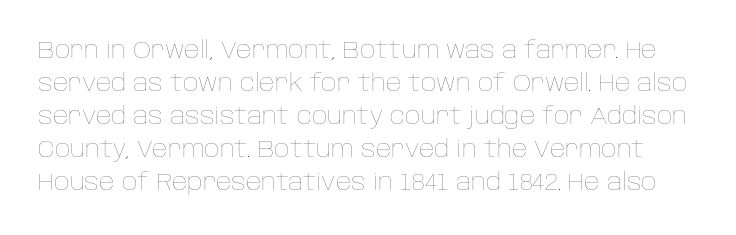
Observe the ordinary spacing: letters are neighbours, not strangers. The typeface has the unassuming heft of standard copy or less. The words here are not underlined. This is roman type, the default non-slanted kind. Notice how descenders clear the ascenders below comfortably — that's standard leading.
